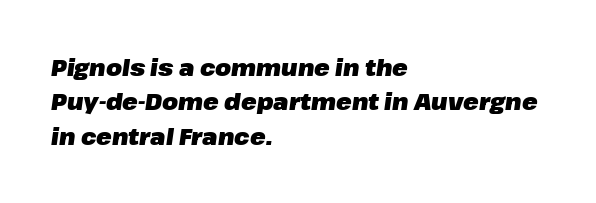
The specimen omits any rule beneath the text block's lines. Words appear dense and cohesive because spacing is normal. Notice how the stems are inclined rather than vertical — that's the hallmark of italics. A classic flush-left, rag-right setting is used for this passage. The strokes are fattened all the way to bold. The lines sit at an ordinary, default distance from one another.
